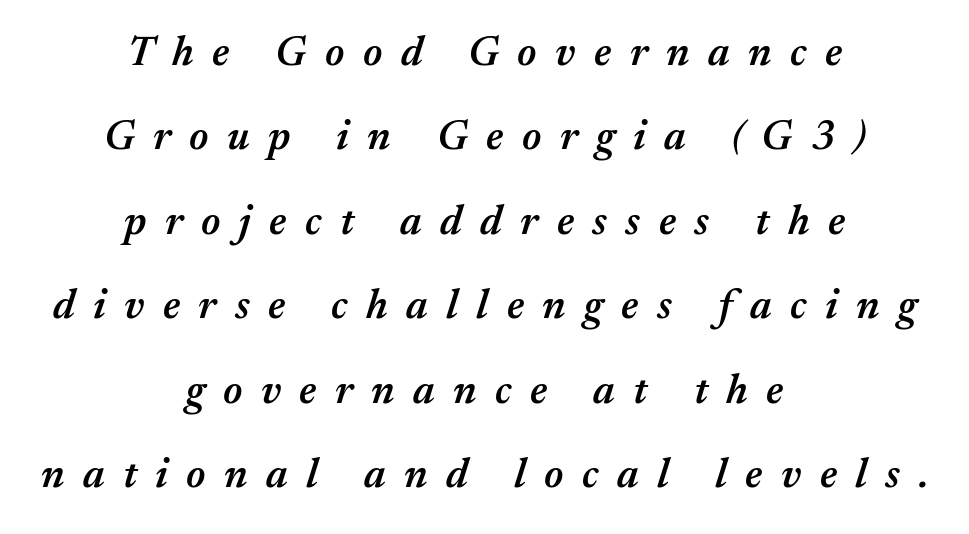
Q: Is the text bold? A: Semi-bold.
Q: Is the text italic (slanted)? A: Yes, it leans right by about 17 degrees.
Q: Is the text underlined? A: No.
Q: How is the paragraph aligned? A: Centered.
Q: Is the spacing between letters normal or unusually wide? A: Unusually wide.
Q: Is the spacing between lines tight, normal or loose? A: Loose.
Q: Width (condensed, normal, or wide)? A: Normal.
Q: Stroke contrast? A: Medium.
Q: x-height? A: Medium.
Q: Monospaced? A: No.
